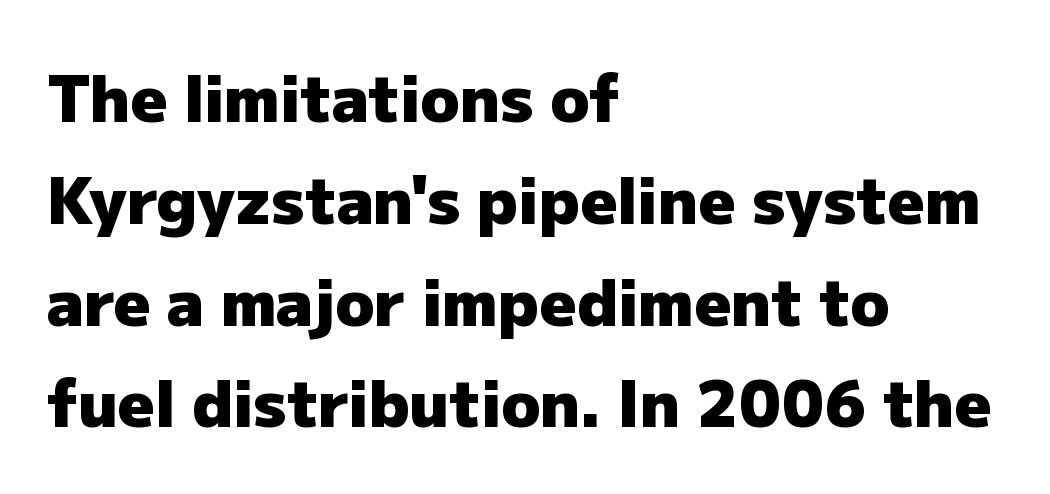
Q: Is the text bold? A: Yes.
Q: Is the text italic (slanted)? A: No, it is upright.
Q: Is the typeface a serif or a sans-serif typeface? A: Sans-serif.
Q: Is the text underlined? A: No.
Q: How is the paragraph aligned? A: Left-aligned.
Q: Is the spacing between letters normal or unusually wide? A: Normal.
Q: Is the spacing between lines tight, normal or loose? A: Normal.
Q: Width (condensed, normal, or wide)? A: Normal.
Q: Stroke contrast? A: Low.
Q: x-height? A: Medium.
Q: Monospaced? A: No.
